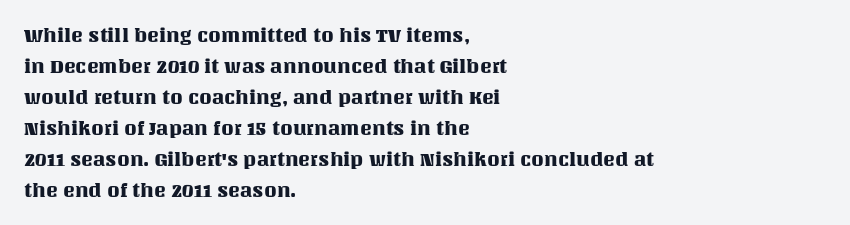
Layout note: lines flush left. Designer's note — italics off, roman on. The baseline area is clear. Reading down the column, the eye jumps a familiar distance to each next line. Default kerning and tracking; the words read as compact shapes.
